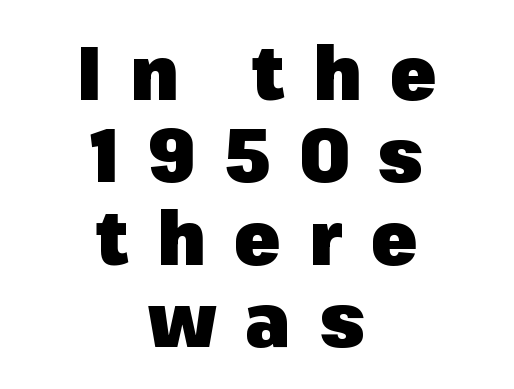
The image shows 75 px heavy sans-serif type, upright; set centered, tight line spacing (1.1x), unusually wide letter spacing (+0.38 em), not underlined; low stroke contrast and a medium x-height.
